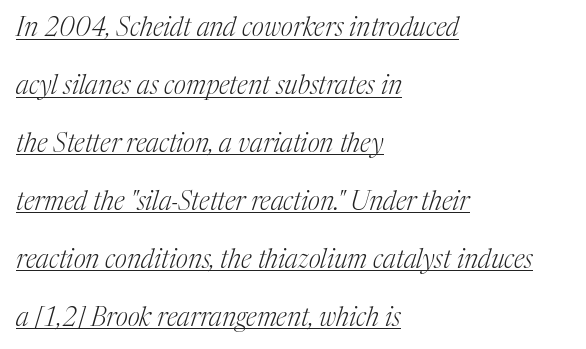
The image shows 26 px text type, italic (leaning right); set left-aligned, loose line spacing (2.23x), normal letter spacing, underlined.
